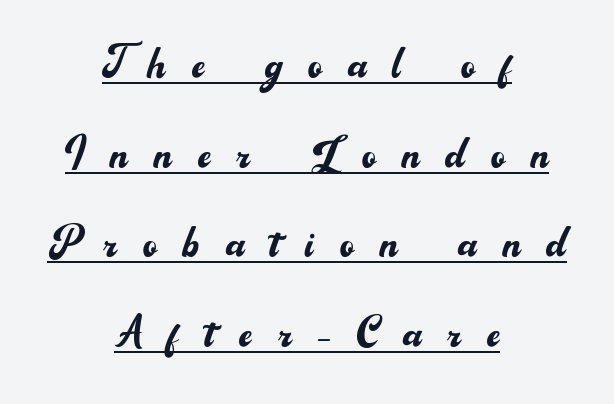
{"serif": "no", "bold": "no", "weight": "regular", "width": "normal", "stroke_contrast": "medium", "x_height": "small", "monospaced": "no", "underline": "yes", "align": "center", "line_spacing": "normal", "line_spacing_ratio": 1.66, "letter_spacing": "wide", "letter_spacing_em": 0.48, "glyph_px": 54}
